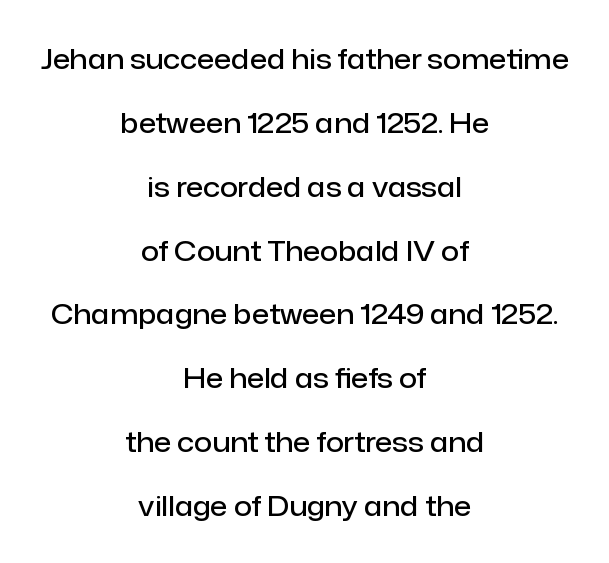
The specimen omits any rule beneath the text block's lines. A semibold gives these letters moderate extra thickness, short of bold. Loosely led — the rows are spread out. The letters sit at their default tracking, neither squeezed nor spread. In CSS terms this would be text-align: center. Do the characters align in a grid? No, the font is proportional.
